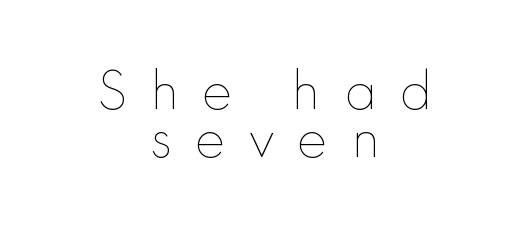
The image shows 47 px thin type, upright; set centered, tight line spacing (1.02x), unusually wide letter spacing (+0.5 em), not underlined; a small x-height.
